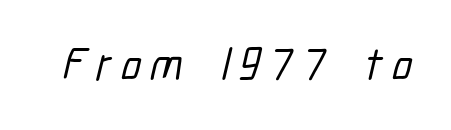
Q: Is the typeface a serif or a sans-serif typeface? A: Sans-serif.
Q: Is the text underlined? A: No.
Q: Width (condensed, normal, or wide)? A: Condensed.
Q: Stroke contrast? A: Low.
Q: x-height? A: Medium.
Q: Monospaced? A: No.
